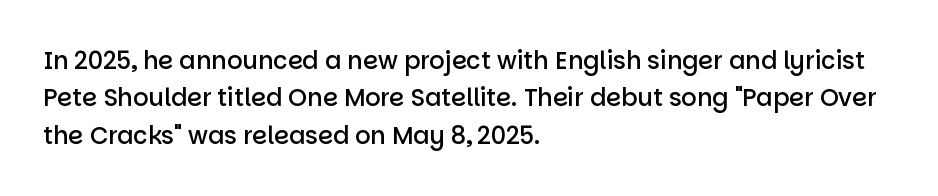
{"italic": "no", "bold": "semi", "underline": "no", "align": "left", "line_spacing": "normal", "line_spacing_ratio": 1.56, "letter_spacing": "normal", "letter_spacing_em": 0.0, "glyph_px": 24}
